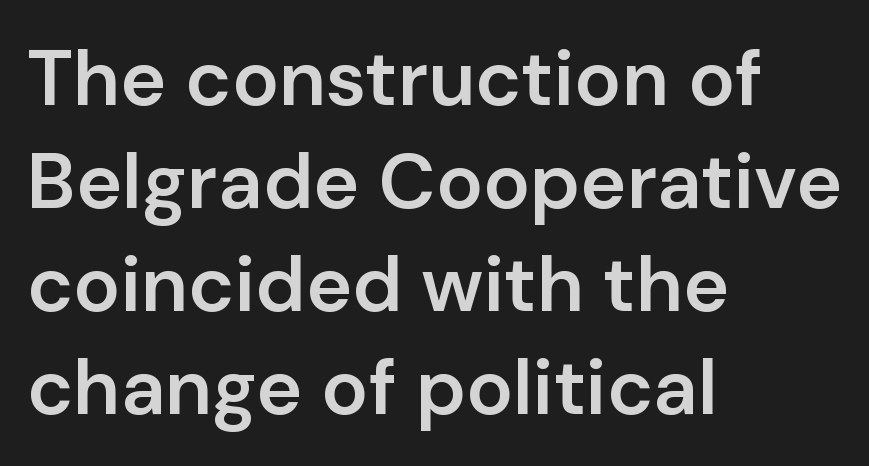
The image shows 78 px semibold sans-serif type, upright; set left-aligned, normal line spacing (1.32x), normal letter spacing, not underlined; low stroke contrast and a medium x-height.
